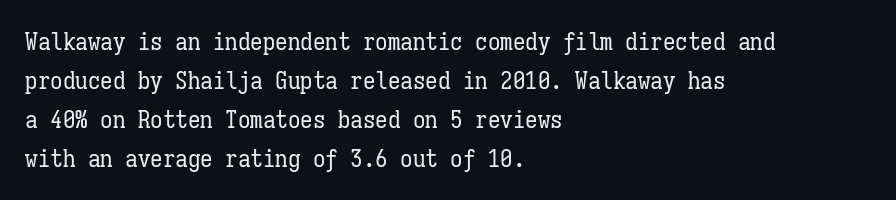
{"italic": "no", "bold": "no", "underline": "no", "align": "left", "line_spacing": "normal", "line_spacing_ratio": 1.56, "letter_spacing": "normal", "letter_spacing_em": 0.0, "glyph_px": 25}
